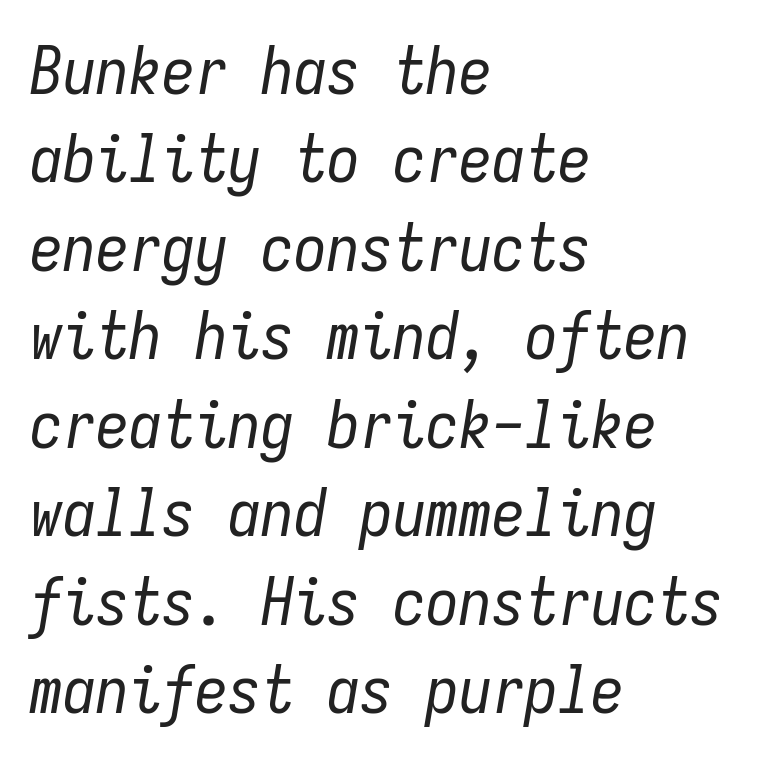
The image shows 66 px regular-weight, condensed type, italic (leaning right), monospaced; set left-aligned, normal line spacing (1.34x), normal letter spacing, not underlined; low stroke contrast and a medium x-height.
